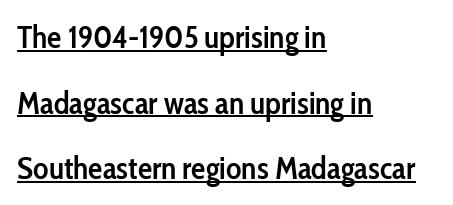
Q: Is the text bold? A: Semi-bold.
Q: Is the text italic (slanted)? A: No, it is upright.
Q: Is the typeface a serif or a sans-serif typeface? A: Sans-serif.
Q: Is the text underlined? A: Yes.
Q: How is the paragraph aligned? A: Left-aligned.
Q: Is the spacing between letters normal or unusually wide? A: Normal.
Q: Is the spacing between lines tight, normal or loose? A: Loose.
Q: Width (condensed, normal, or wide)? A: Condensed.
Q: Stroke contrast? A: Low.
Q: x-height? A: Medium.
Q: Monospaced? A: No.
